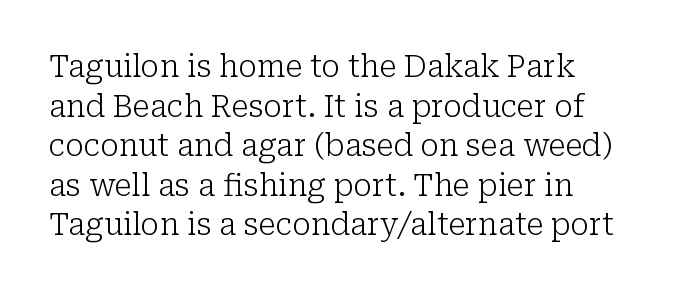
This block has exactly the height ordinary leading produces. Do the characters align in a grid? No, the font is proportional. You can tell it's not italic because the verticals are truly vertical. Small tapered or slab feet sit at the stroke ends, so this counts as serif. The horizontal fit of the characters is conventional and even. Quick note: underline off.
